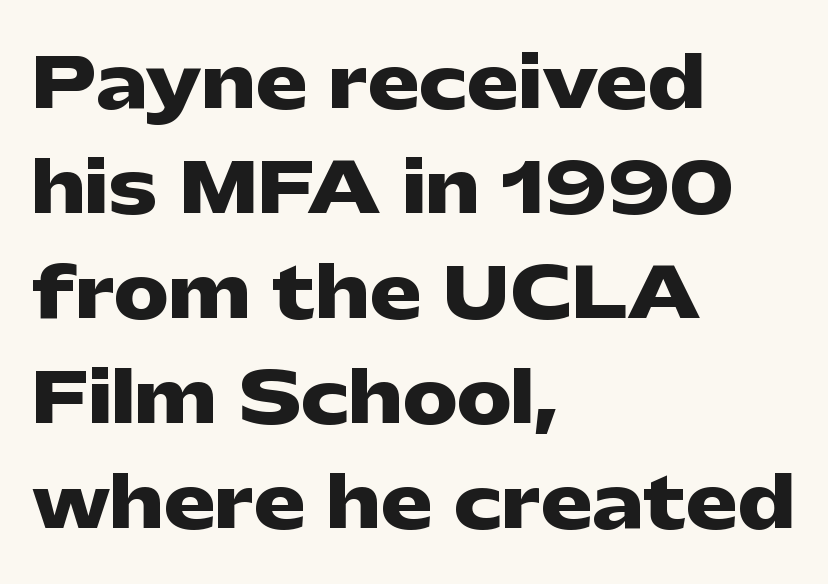
Beneath every word, the page is bare. These lines are rendered in a variable-pitch font. Caption: multi-line text, flush left, ragged right. Baseline-to-baseline distance is the conventional proportion of letter height. I'd describe the lettering as bold — thick and assertive. Italic? Not at all — the glyphs are vertical.
